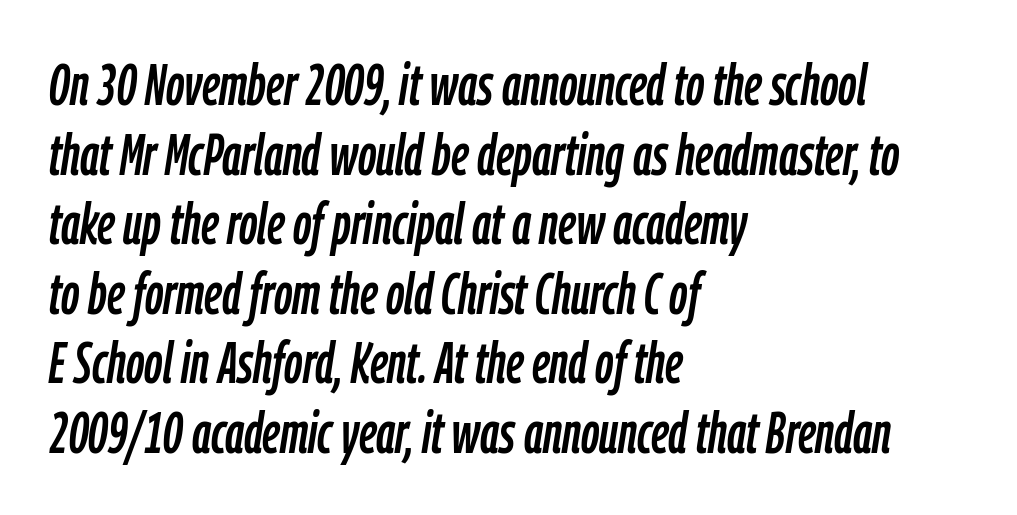
These lines are rendered in a variable-pitch font. Look at the tracking — it's just the regular setting, nothing added. If you drew a line through each stem, it would be angled. Unmarked baselines from the first word to the last. Typeset ragged right — the left edge is the straight one.
